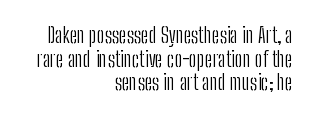
The image shows 21 px text type, upright; set right-aligned, tight line spacing (1.12x), normal letter spacing, not underlined.
